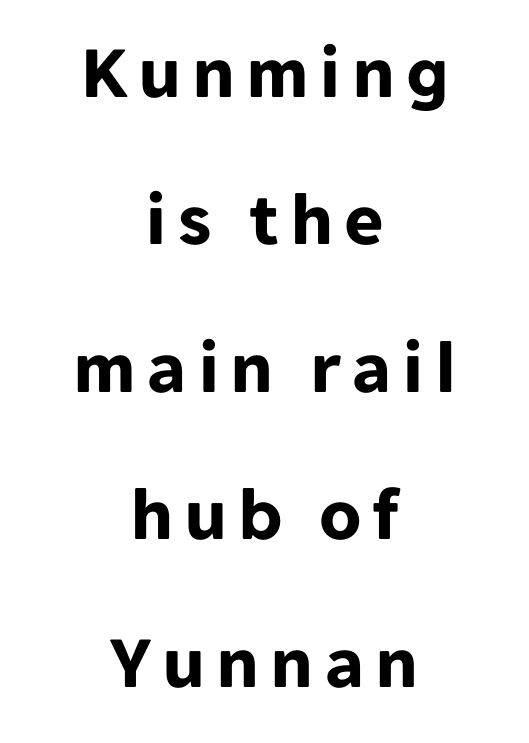
The image shows 76 px bold sans-serif type, upright; set centered, loose line spacing (1.94x), not underlined; low stroke contrast and a medium x-height.
